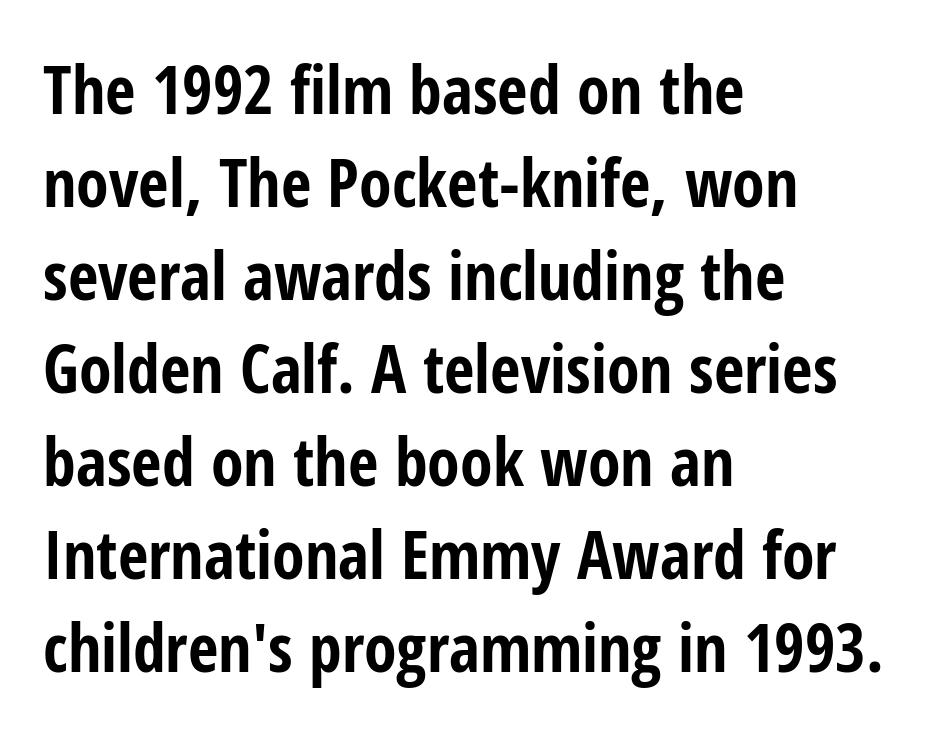
This rendering features lettering with no underline. Compared with a centered layout, this one pins lines to the left instead. Students, note that the glyphs here touch the page at normal intervals. The designer left line spacing at the default.
